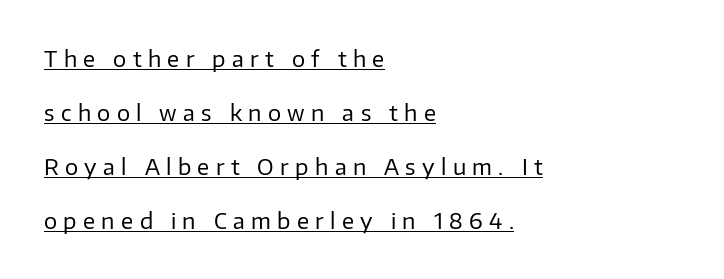
If you drew a line through each stem, it would be perfectly vertical. No letter is thick-stroked: the sample isn't bold. Substantial extra tracking has been applied to these lines. The rendered words wear a rule along their underside.
